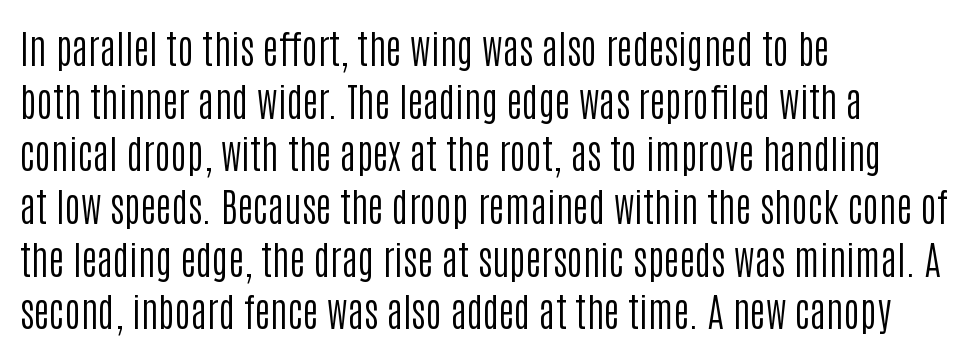
The image shows 39 px regular-weight, condensed sans-serif type, upright; set left-aligned, normal line spacing (1.35x), normal letter spacing, not underlined; low stroke contrast and a large x-height.
